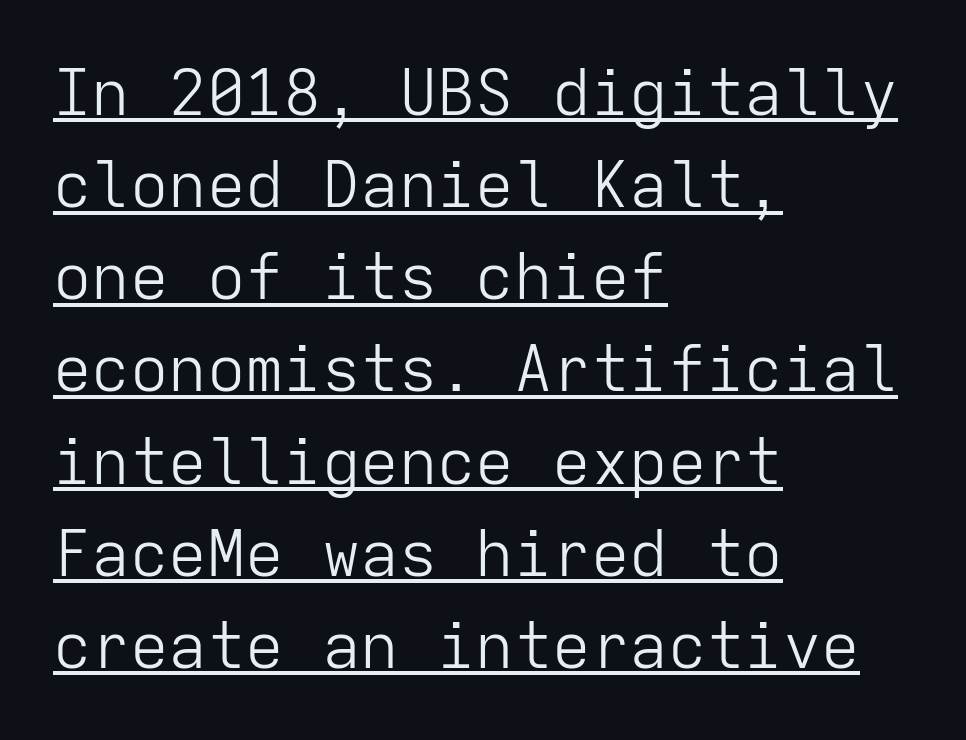
The image shows 64 px light sans-serif type, upright, monospaced; set left-aligned, normal line spacing (1.44x), normal letter spacing, underlined; low stroke contrast and a medium x-height.
